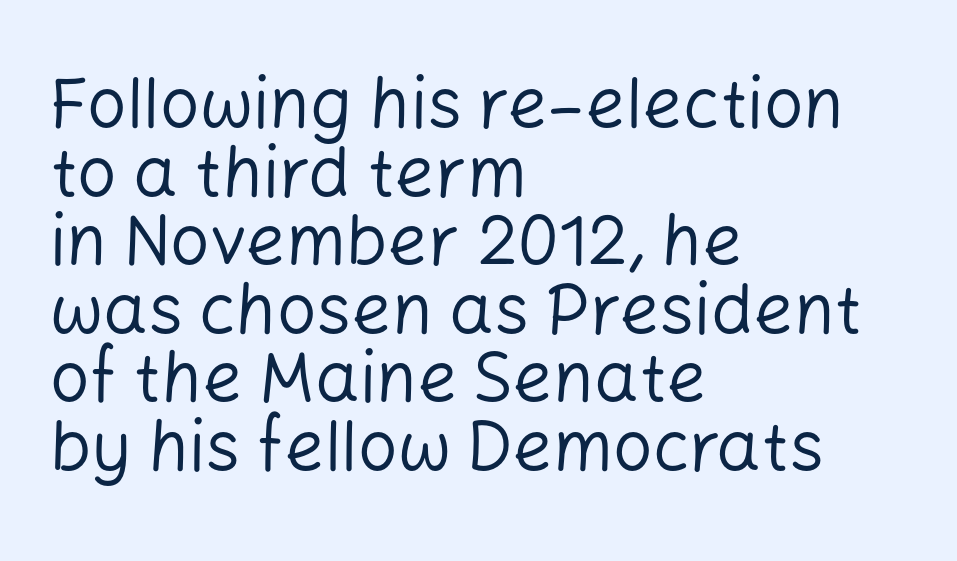
The image shows 70 px regular-weight sans-serif type, upright; set left-aligned, tight line spacing (0.98x), normal letter spacing, not underlined; low stroke contrast and a medium x-height.
